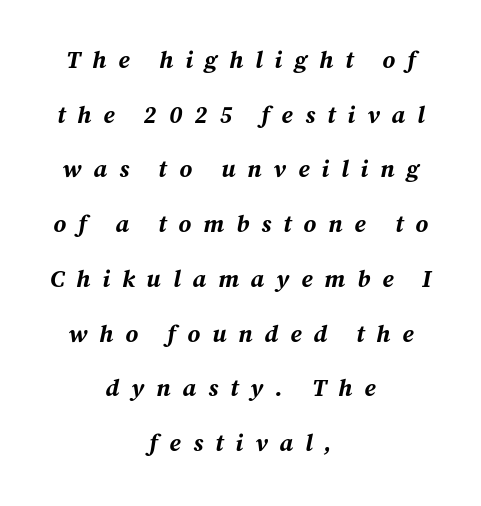
The image shows 24 px bold type, italic (leaning right); set centered, loose line spacing (2.28x), unusually wide letter spacing (+0.5 em), not underlined.
